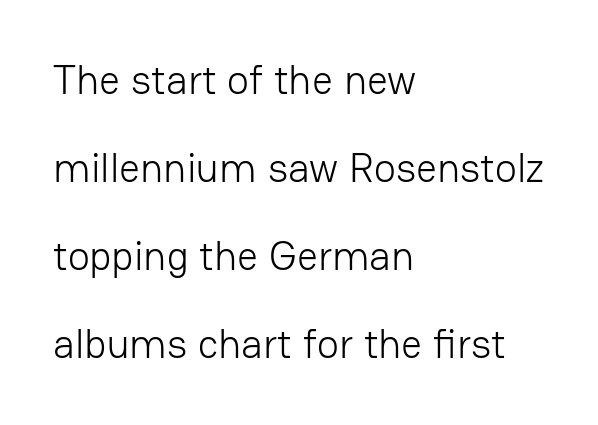
{"serif": "no", "italic": "no", "bold": "no", "weight": "light", "width": "normal", "stroke_contrast": "low", "x_height": "medium", "monospaced": "no", "underline": "no", "align": "left", "line_spacing": "loose", "line_spacing_ratio": 2.15, "letter_spacing": "normal", "letter_spacing_em": 0.0, "glyph_px": 41}
